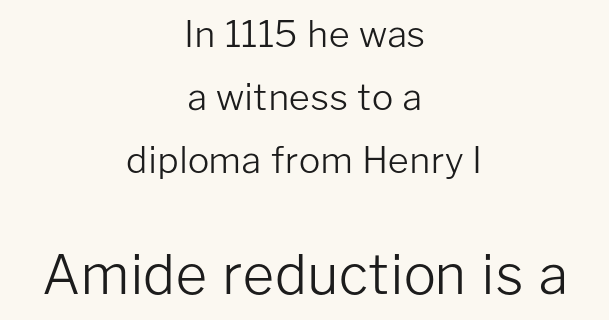
Q: Is the text bold? A: No.
Q: Is the text italic (slanted)? A: No, it is upright.
Q: Is the typeface a serif or a sans-serif typeface? A: Sans-serif.
Q: Is the text underlined? A: No.
Q: How is the paragraph aligned? A: Centered.
Q: Is the spacing between letters normal or unusually wide? A: Normal.
Q: Which block of text is set in a larger size, the first (top) or the second (bottom)? A: The second (bottom) one.
Q: Width (condensed, normal, or wide)? A: Normal.
Q: Stroke contrast? A: Low.
Q: x-height? A: Medium.
Q: Monospaced? A: No.
